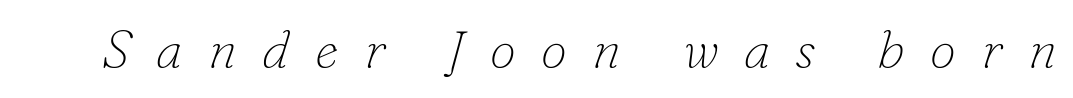
Anything drawn beneath the words? Only blank space. Caption: face not bold, strokes unweighted. The glyphs look as if they've been sheared to an angle. The letters are spread apart with noticeably loose tracking. The rendering uses natural spacing where letterforms have individual widths.
